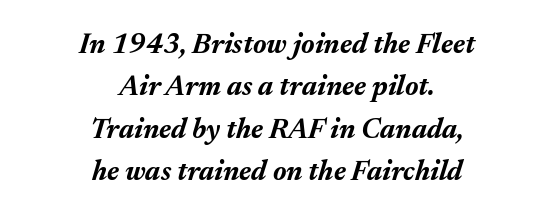
{"italic": "yes", "lean": "right", "slant_degrees": 17, "bold": "yes", "weight": "bold", "width": "normal", "stroke_contrast": "medium", "x_height": "medium", "monospaced": "no", "underline": "no", "align": "center", "line_spacing": "normal", "line_spacing_ratio": 1.51, "letter_spacing": "normal", "letter_spacing_em": 0.0, "glyph_px": 28}
